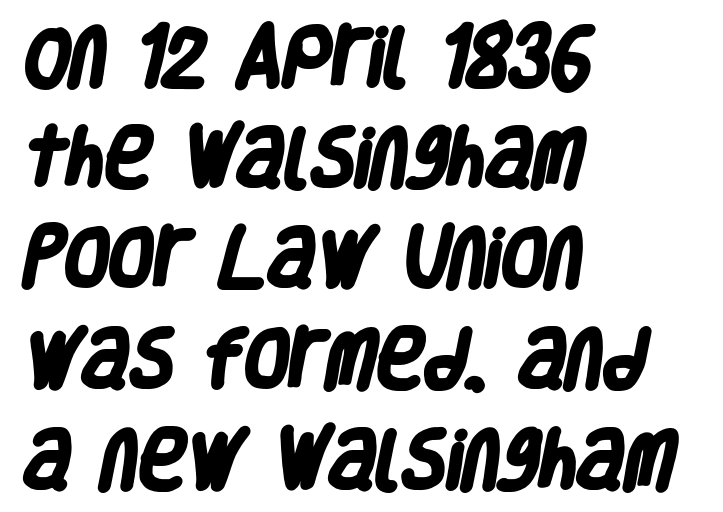
Notice how thick the strokes are: this is what a full bold looks like. Inter-character spacing is left at the font's built-in metrics. Every row of glyphs begins at an identical x-position on the left. Note: no serifs on the glyphs. Spacing verdict: proportional, widths tailored to each character.
